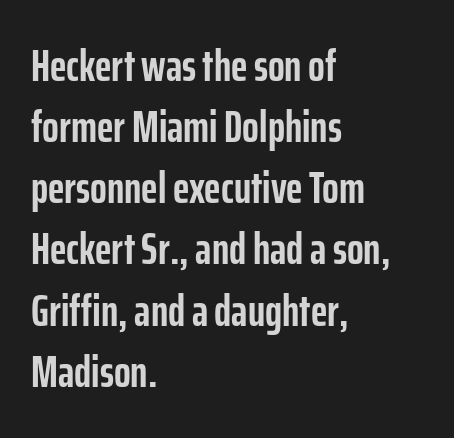
Q: Is the text bold? A: Yes.
Q: Is the text italic (slanted)? A: No, it is upright.
Q: Is the typeface a serif or a sans-serif typeface? A: Sans-serif.
Q: Is the text underlined? A: No.
Q: How is the paragraph aligned? A: Left-aligned.
Q: Is the spacing between letters normal or unusually wide? A: Normal.
Q: Is the spacing between lines tight, normal or loose? A: Normal.
Q: Width (condensed, normal, or wide)? A: Condensed.
Q: Stroke contrast? A: Low.
Q: x-height? A: Medium.
Q: Monospaced? A: No.
